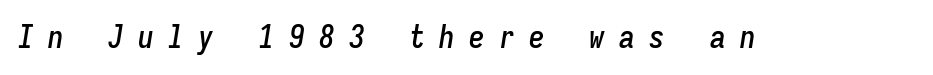
{"italic": "yes", "lean": "right", "slant_degrees": 9, "width": "condensed", "stroke_contrast": "low", "x_height": "medium", "monospaced": "yes", "underline": "no", "letter_spacing": "wide", "letter_spacing_em": 0.47, "glyph_px": 31}
